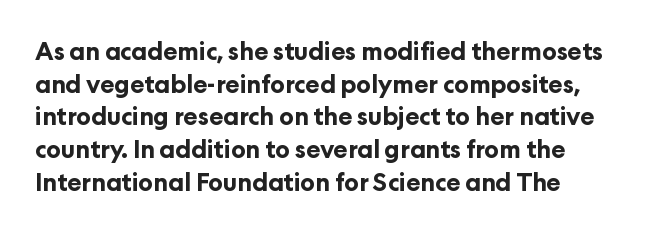
The rendering uses a moderate line-height, typical for paragraphs. The typography opts for an upright posture over an oblique one. Each word holds together tightly as a unit, with standard inter-letter gaps. Left-aligned paragraph, ragged on the right. The sample has been set heavy, in full bold. The string is rendered with underlining switched off.
